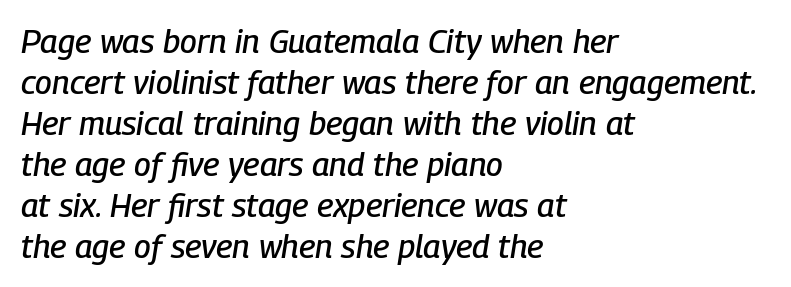
Proportional: the letters do not fall into vertical columns. You can tell it's italic because the verticals aren't actually vertical. The baseline area is clear. One-word summary of the alignment: left. The tracking reads as untouched default to a designer's eye.
